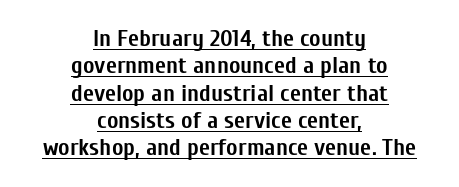
The image shows 24 px bold type, upright; set centered, tight line spacing (1.14x), normal letter spacing, underlined.
